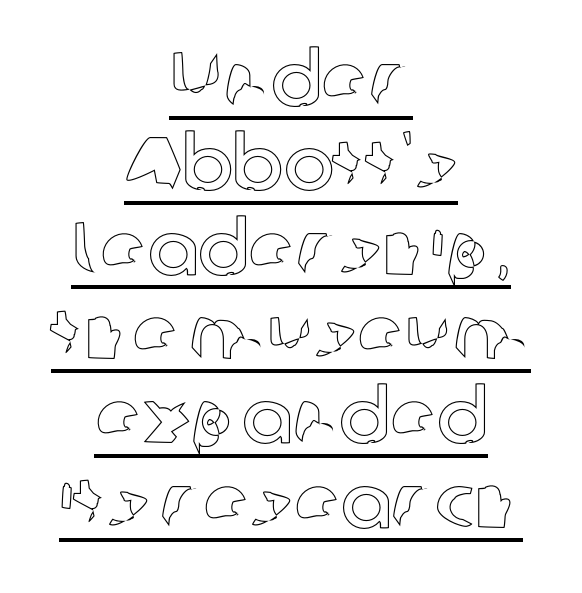
Q: Is the text italic (slanted)? A: No, it is upright.
Q: Is the text underlined? A: Yes.
Q: How is the paragraph aligned? A: Centered.
Q: Is the spacing between letters normal or unusually wide? A: Normal.
Q: Is the spacing between lines tight, normal or loose? A: Tight.
Q: Width (condensed, normal, or wide)? A: Normal.
Q: x-height? A: Medium.
Q: Monospaced? A: No.
